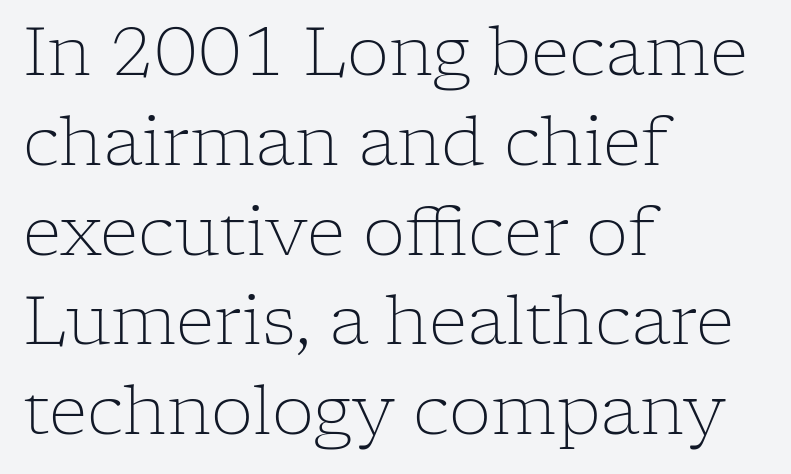
There is no visible air inserted between adjacent glyphs. You could not count columns in this text — the font is proportionally spaced. Stroke terminals: seriffed. Decoration check: the copy has no underline. Teacher's note: observe the even left margin — that is flush-left alignment. When letters stand straight like this, we call the style roman or upright.
